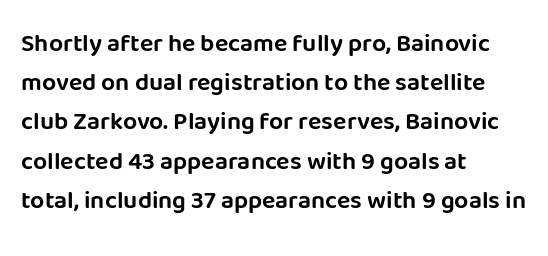
{"italic": "no", "underline": "no", "align": "left", "line_spacing": "normal", "line_spacing_ratio": 1.57, "letter_spacing": "normal", "letter_spacing_em": 0.0, "glyph_px": 25}
